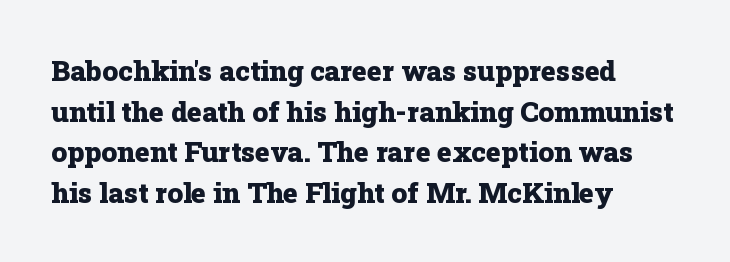
Q: Is the text bold? A: Yes.
Q: Is the text italic (slanted)? A: No, it is upright.
Q: Is the typeface a serif or a sans-serif typeface? A: Serif.
Q: Is the text underlined? A: No.
Q: How is the paragraph aligned? A: Left-aligned.
Q: Is the spacing between letters normal or unusually wide? A: Normal.
Q: Is the spacing between lines tight, normal or loose? A: Normal.
Q: Width (condensed, normal, or wide)? A: Normal.
Q: Stroke contrast? A: Low.
Q: x-height? A: Medium.
Q: Monospaced? A: No.
